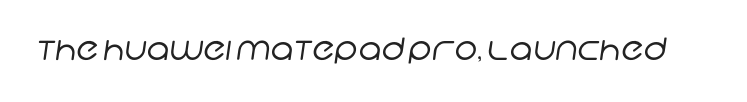
Q: Is the text bold? A: No.
Q: Is the typeface a serif or a sans-serif typeface? A: Sans-serif.
Q: Is the text underlined? A: No.
Q: Is the spacing between letters normal or unusually wide? A: Normal.
Q: Width (condensed, normal, or wide)? A: Normal.
Q: Stroke contrast? A: Low.
Q: x-height? A: Large.
Q: Monospaced? A: No.
